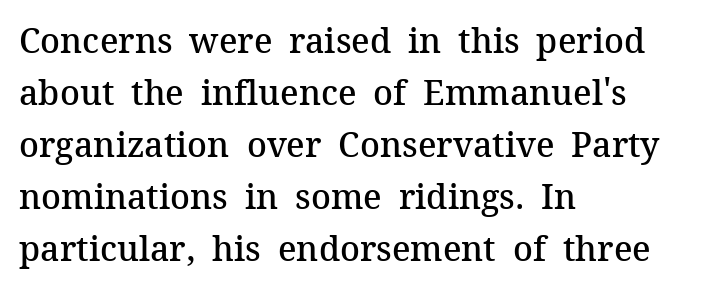
The image shows 34 px semibold serif type, upright; set left-aligned, normal line spacing (1.53x), normal letter spacing, not underlined; medium stroke contrast and a medium x-height.
